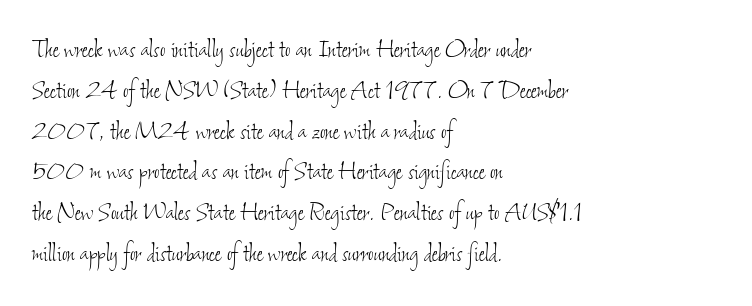
Q: Is the text bold? A: No.
Q: Is the text underlined? A: No.
Q: How is the paragraph aligned? A: Left-aligned.
Q: Is the spacing between letters normal or unusually wide? A: Normal.
Q: Is the spacing between lines tight, normal or loose? A: Normal.
Q: Width (condensed, normal, or wide)? A: Condensed.
Q: Stroke contrast? A: Low.
Q: x-height? A: Small.
Q: Monospaced? A: No.
